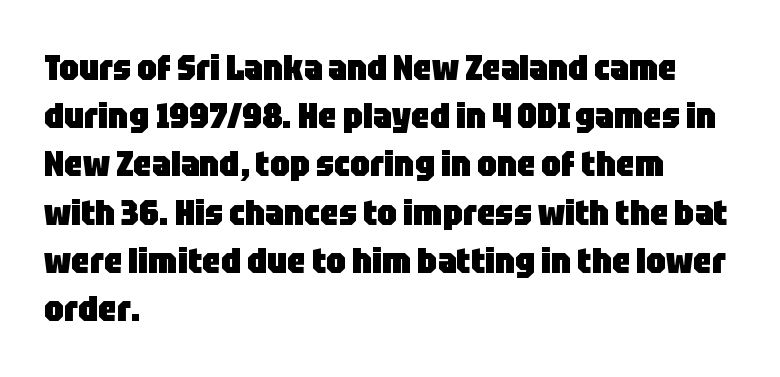
The image shows 36 px heavy, condensed sans-serif type, upright; set left-aligned, normal line spacing (1.34x), normal letter spacing, not underlined; low stroke contrast and a large x-height.
